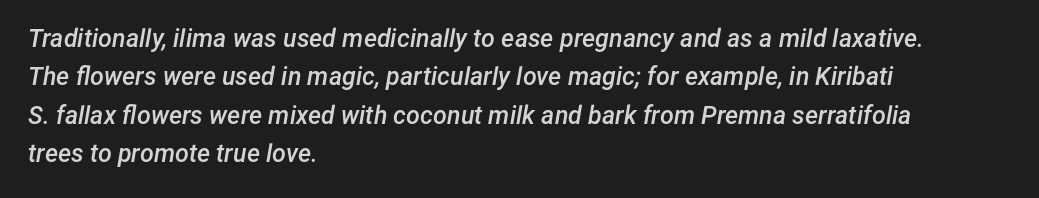
Q: Is the text bold? A: Semi-bold.
Q: Is the text italic (slanted)? A: Yes, it leans right by about 12 degrees.
Q: Is the text underlined? A: No.
Q: How is the paragraph aligned? A: Left-aligned.
Q: Is the spacing between letters normal or unusually wide? A: Normal.
Q: Is the spacing between lines tight, normal or loose? A: Normal.
